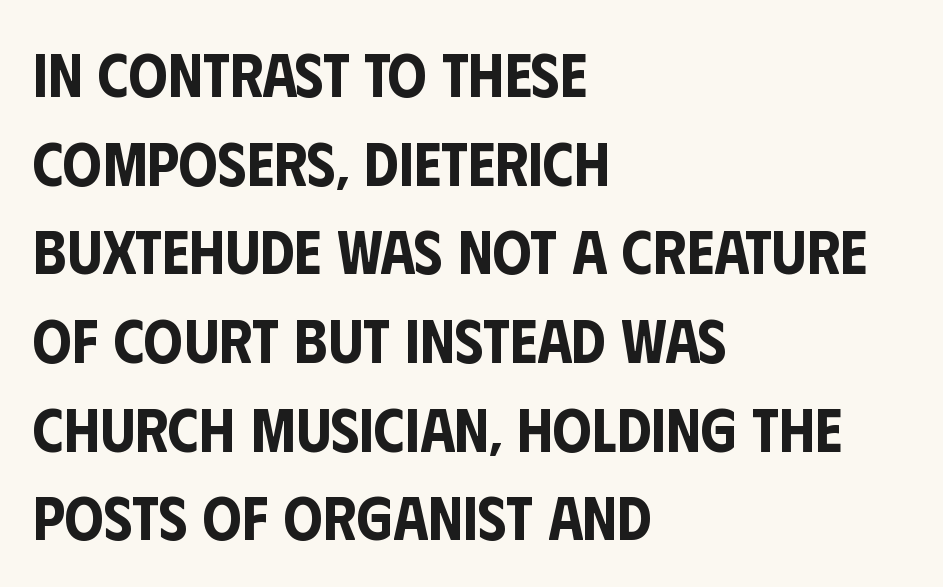
Q: Is the text italic (slanted)? A: No, it is upright.
Q: Is the typeface a serif or a sans-serif typeface? A: Sans-serif.
Q: Is the text underlined? A: No.
Q: How is the paragraph aligned? A: Left-aligned.
Q: Is the spacing between letters normal or unusually wide? A: Normal.
Q: Is the spacing between lines tight, normal or loose? A: Normal.
Q: Width (condensed, normal, or wide)? A: Condensed.
Q: Stroke contrast? A: Low.
Q: x-height? A: Large.
Q: Monospaced? A: No.
